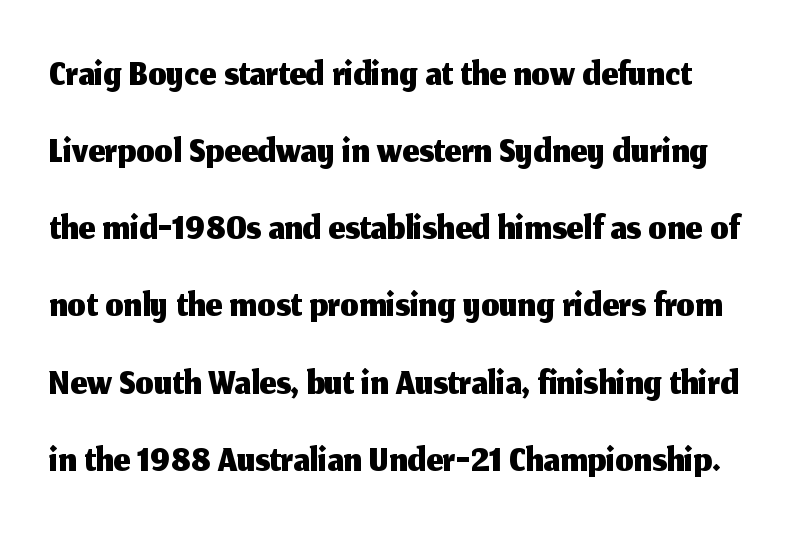
{"serif": "no", "italic": "no", "width": "normal", "stroke_contrast": "medium", "x_height": "medium", "monospaced": "no", "underline": "no", "line_spacing": "normal", "line_spacing_ratio": 1.33, "letter_spacing": "normal", "letter_spacing_em": 0.0, "glyph_px": 58}
